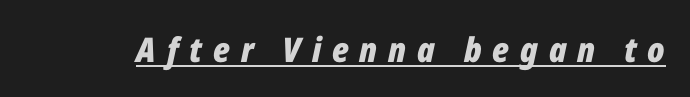
{"italic": "yes", "lean": "right", "slant_degrees": 12, "bold": "yes", "weight": "bold", "width": "condensed", "stroke_contrast": "low", "x_height": "medium", "monospaced": "no", "underline": "yes", "letter_spacing": "wide", "letter_spacing_em": 0.32, "glyph_px": 34}
